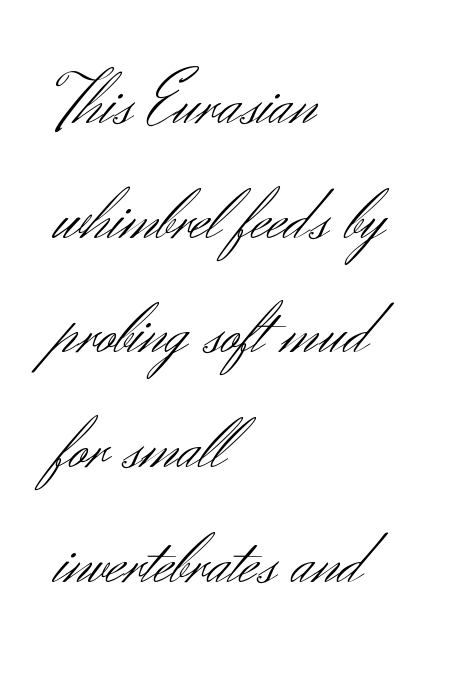
Line beginnings align vertically; line endings do not. Interline gaps are of average width in this sample. Spacing between characters is what you'd get straight out of the box. Note the varied advance widths — an 'i' is clearly narrower than an 'm'. Weight: in the light-to-regular range.
